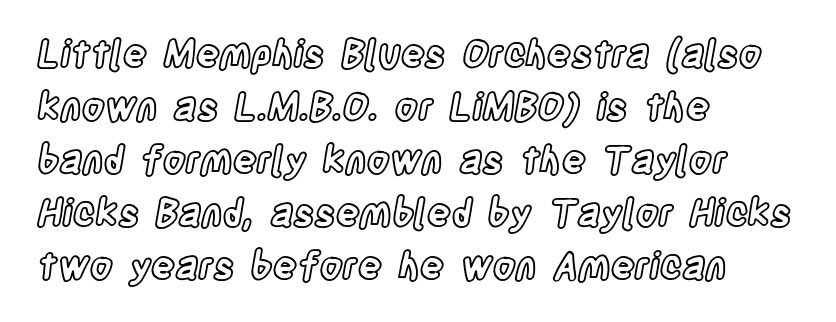
{"width": "condensed", "x_height": "large", "monospaced": "no", "underline": "no", "align": "left", "line_spacing": "normal", "line_spacing_ratio": 1.43, "letter_spacing": "normal", "letter_spacing_em": 0.0, "glyph_px": 37}
